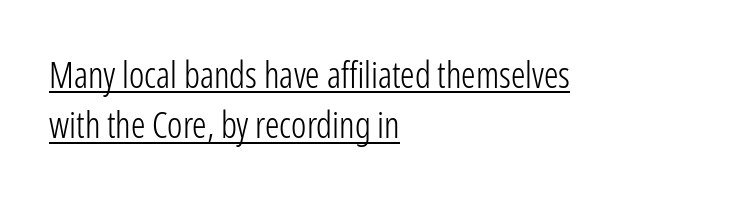
The strokes carry an ordinary text weight at most. Stroke terminals: plain, sans-serif. These lines stack with their left ends in a neat column. The letters advance in unequal steps, a hallmark of proportional type. If you drew a line through each stem, it would be perfectly vertical.
